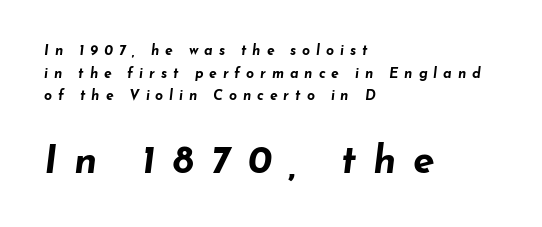
The image shows 39 px bold, wide type, italic (leaning right); set left-aligned, normal line spacing (1.61x), unusually wide letter spacing (+0.42 em), not underlined; the second (bottom) block is 2.79x larger; low stroke contrast and a small x-height.
